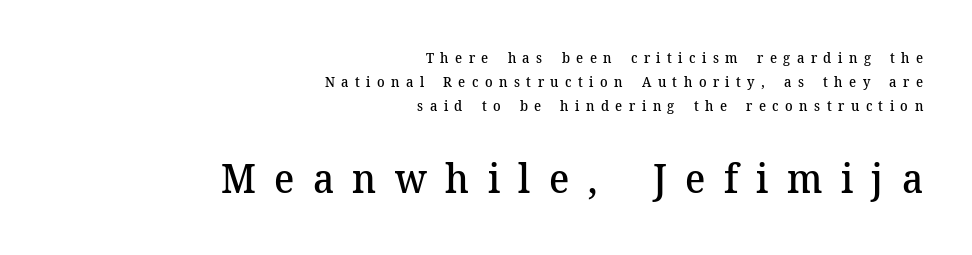
The space beneath each line is pristine and unruled. The gaps between neighbouring characters are conspicuously large. You could not count columns in this text — the font is proportionally spaced. The lettering holds an erect, upright posture throughout. Reading down the block, your eye finds every line finishing at a fixed right position.
